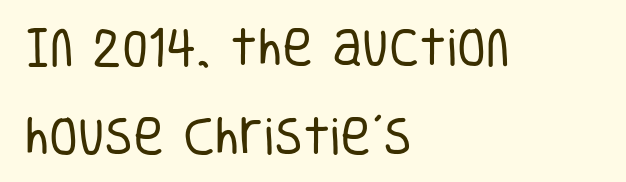
Q: Is the text bold? A: No.
Q: Is the text italic (slanted)? A: No, it is upright.
Q: Is the typeface a serif or a sans-serif typeface? A: Sans-serif.
Q: Is the text underlined? A: No.
Q: How is the paragraph aligned? A: Left-aligned.
Q: Is the spacing between letters normal or unusually wide? A: Normal.
Q: Is the spacing between lines tight, normal or loose? A: Loose.
Q: Width (condensed, normal, or wide)? A: Condensed.
Q: Stroke contrast? A: Low.
Q: x-height? A: Large.
Q: Monospaced? A: No.
